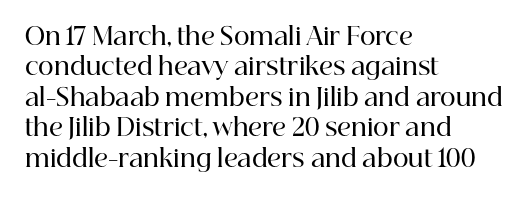
The image shows 24 px text type, upright; set left-aligned, normal line spacing (1.27x), normal letter spacing, not underlined.
